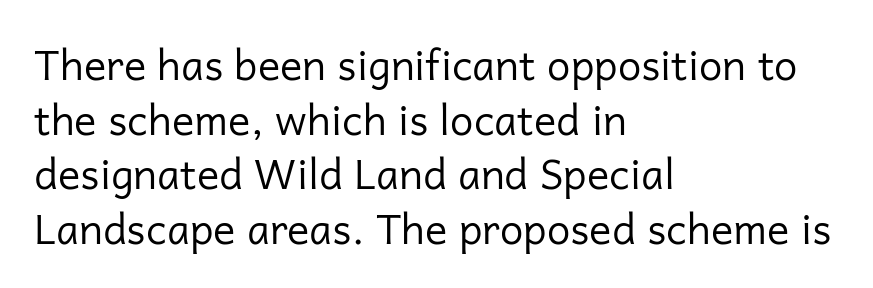
These lines stack with their left ends in a neat column. Is the stroke heavy? The answer is a plain regular-or-lighter. To sum up the face: it is a sans, with no serifs. A typesetter would call this proportional, since set widths differ per character.
